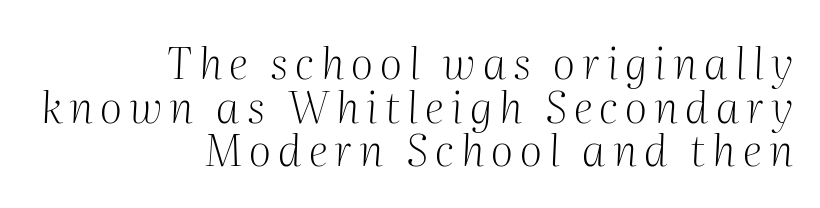
The ragged edge is on the left, which tells us the setting is flush right. Successive baselines arrive quickly, one right under another. The strip under each line holds only bare page. The rendering uses natural spacing where letterforms have individual widths. Weight: not bold — regular or lighter. Small tapered or slab feet sit at the stroke ends, so this counts as serif.
